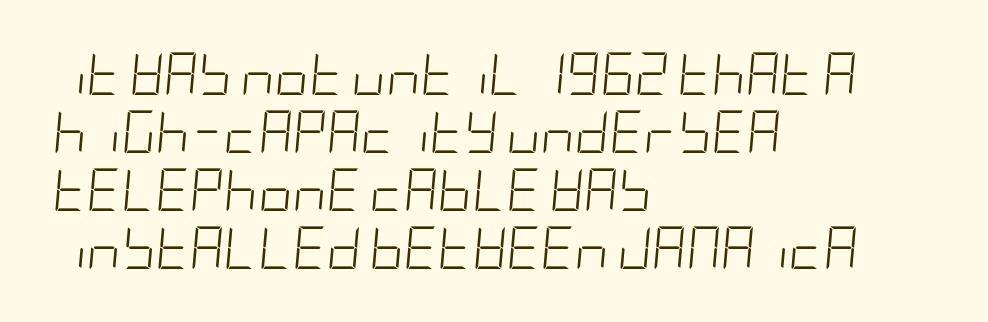
{"italic": "yes", "lean": "right", "slant_degrees": 5, "bold": "no", "weight": "light", "width": "condensed", "stroke_contrast": "low", "x_height": "large", "underline": "no", "align": "left", "line_spacing": "normal", "line_spacing_ratio": 1.38, "letter_spacing": "normal", "letter_spacing_em": 0.0, "glyph_px": 42}
